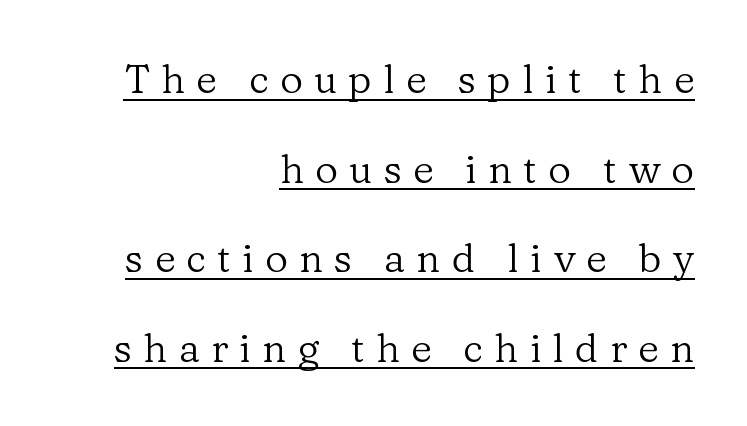
The image shows 40 px regular-weight serif type, upright; set right-aligned, loose line spacing (2.24x), unusually wide letter spacing (+0.28 em), underlined; low stroke contrast and a medium x-height.
